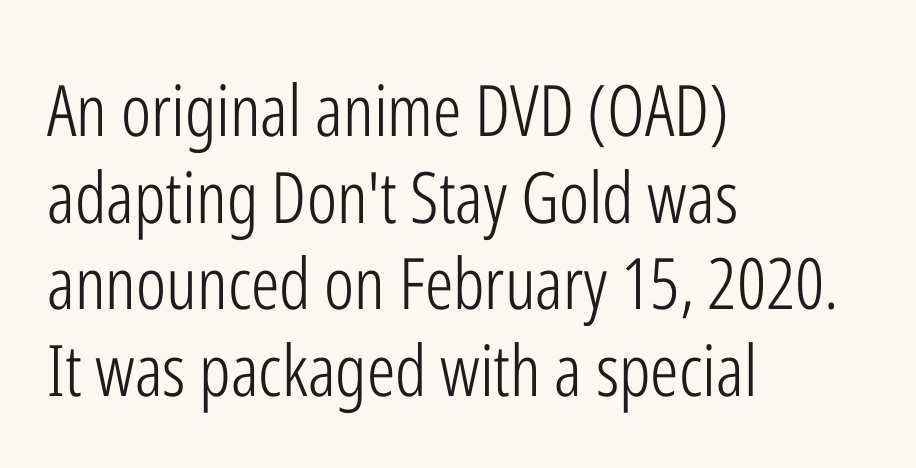
{"serif": "no", "italic": "no", "bold": "no", "weight": "light", "width": "condensed", "stroke_contrast": "low", "x_height": "medium", "monospaced": "no", "underline": "no", "align": "left", "line_spacing_ratio": 1.22, "letter_spacing": "normal", "letter_spacing_em": 0.0, "glyph_px": 71}
